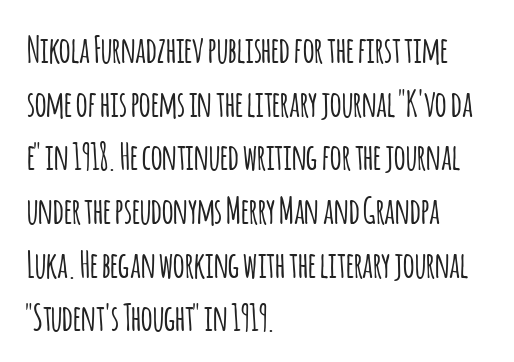
Looks like regular typesetting: each glyph gets only the width it needs. Leftover space on each line is placed entirely after the last word. If you drew a line through each stem, it would be perfectly vertical. No feet cap the strokes, marking this as sans-serif type.
